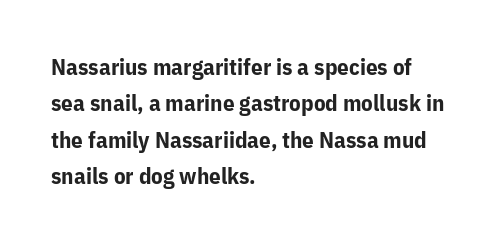
{"italic": "no", "bold": "yes", "underline": "no", "align": "left", "line_spacing": "normal", "line_spacing_ratio": 1.58, "letter_spacing": "normal", "letter_spacing_em": 0.0, "glyph_px": 23}
